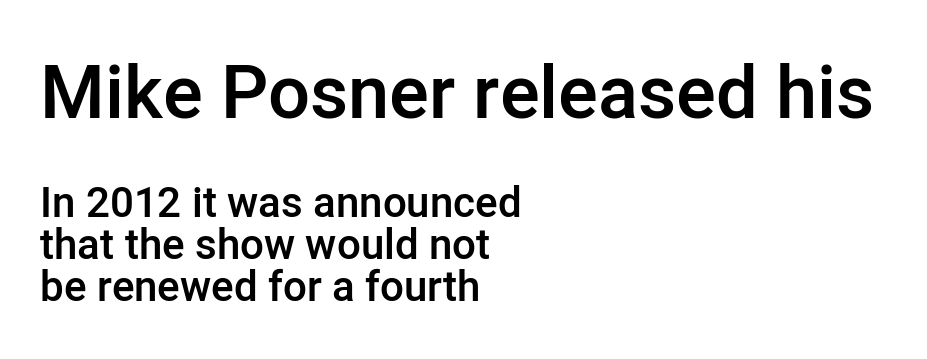
Q: Is the text bold? A: Semi-bold.
Q: Is the text italic (slanted)? A: No, it is upright.
Q: Is the typeface a serif or a sans-serif typeface? A: Sans-serif.
Q: Is the text underlined? A: No.
Q: How is the paragraph aligned? A: Left-aligned.
Q: Is the spacing between letters normal or unusually wide? A: Normal.
Q: Is the spacing between lines tight, normal or loose? A: Tight.
Q: Which block of text is set in a larger size, the first (top) or the second (bottom)? A: The first (top) one.
Q: Width (condensed, normal, or wide)? A: Normal.
Q: Stroke contrast? A: Low.
Q: x-height? A: Medium.
Q: Monospaced? A: No.
